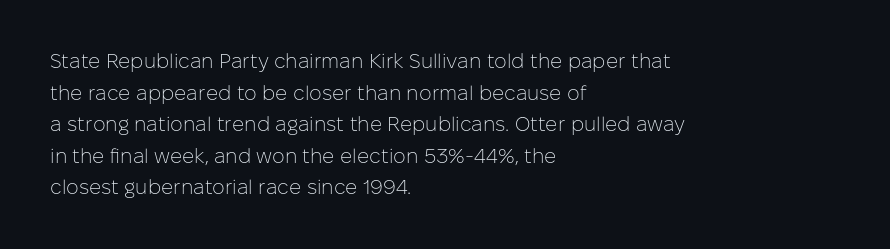
Q: Is the text bold? A: No.
Q: Is the text italic (slanted)? A: No, it is upright.
Q: Is the text underlined? A: No.
Q: How is the paragraph aligned? A: Left-aligned.
Q: Is the spacing between letters normal or unusually wide? A: Normal.
Q: Is the spacing between lines tight, normal or loose? A: Normal.
